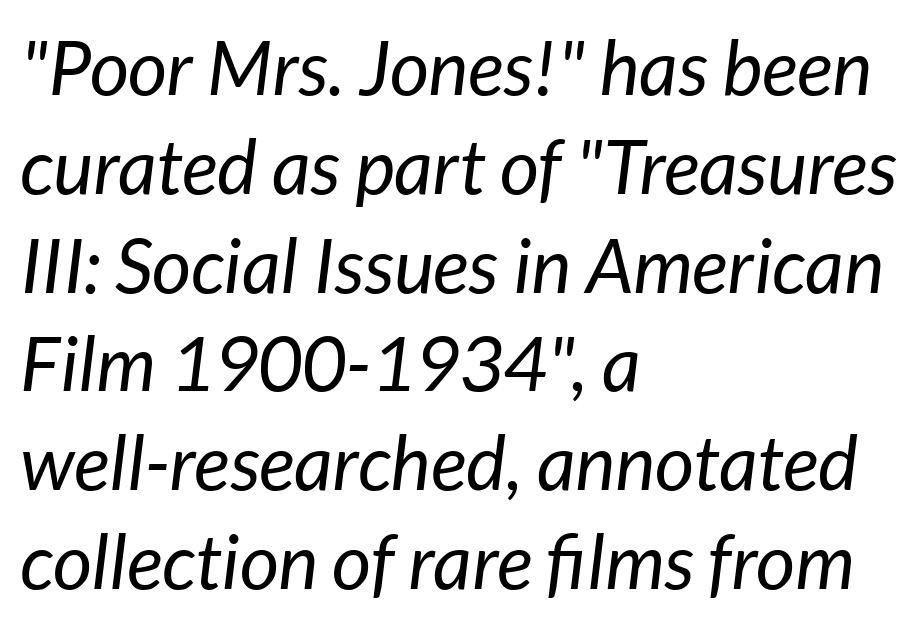
The image shows 76 px regular-weight type, italic (leaning right); set left-aligned, normal line spacing (1.3x), normal letter spacing, not underlined; low stroke contrast and a medium x-height.
